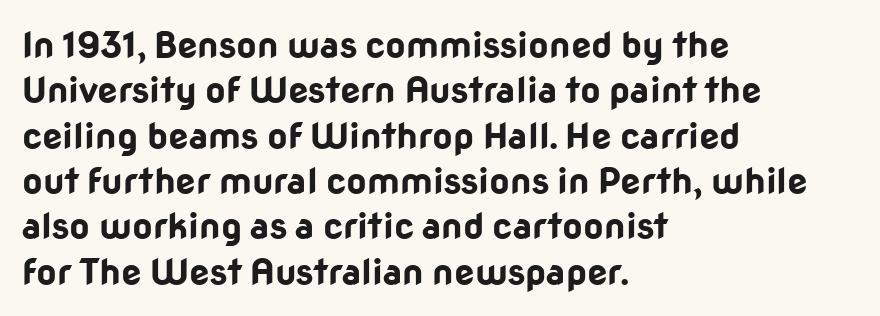
Think of a printed novel: that variable character pitch is what you see here. This rendering features lettering with no underline. Honestly, the row spacing looks completely unremarkable. Plenty of ink on the page — the face is bold.
